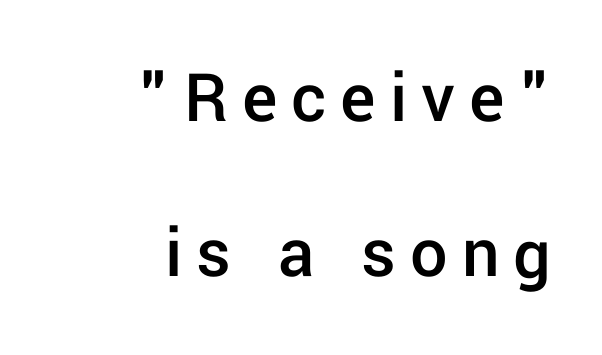
Has an underline been added? It has not. Typeset ragged left — the right edge is the straight one. A roman cut, with each character standing at attention. Each letter keeps its own natural width here, so spacing adapts to shape. Vertically, the passage feels expansive, rows floating well apart.
